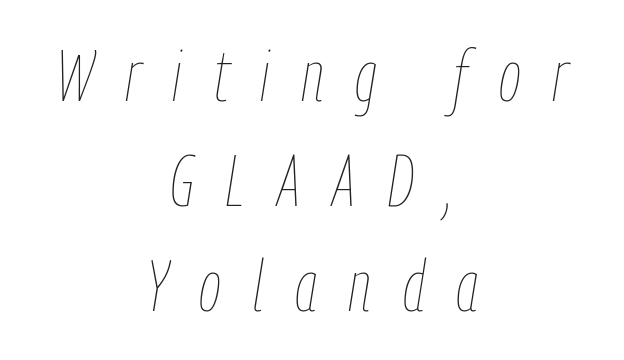
Whoever set this chose a conventional vertical rhythm. Characters follow at a spacing far wider than the type designer built in. These glyphs show unthickened strokes, regular width or finer. A bare baseline throughout the passage.
